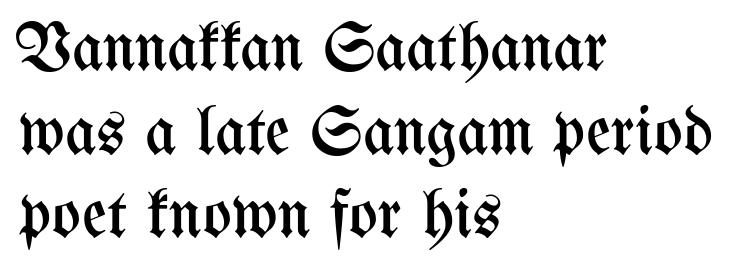
Note the varied advance widths — an 'i' is clearly narrower than an 'm'. A student would call this left alignment; a typographer would say flush left, rag right. This is not heavy type; no bold has been used. Spacing between characters is what you'd get straight out of the box. A typesetter would mark this as roman, not italic. A clean baseline with only descenders dipping below it.
